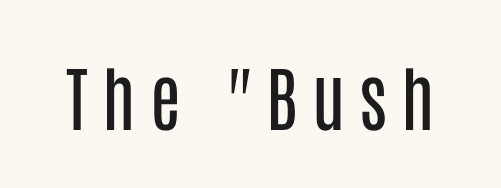
{"serif": "no", "italic": "no", "bold": "no", "weight": "regular", "width": "condensed", "stroke_contrast": "low", "x_height": "large", "monospaced": "no", "underline": "no", "letter_spacing": "wide", "letter_spacing_em": 0.2, "glyph_px": 71}
